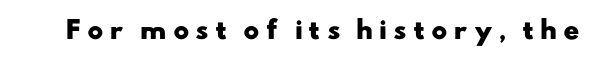
The image shows 24 px bold type; set unusually wide letter spacing (+0.25 em), not underlined.
